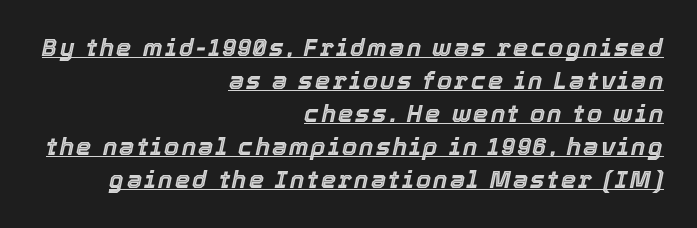
{"italic": "yes", "lean": "right", "slant_degrees": 12, "underline": "yes", "align": "right", "line_spacing": "normal", "line_spacing_ratio": 1.38, "glyph_px": 24}
